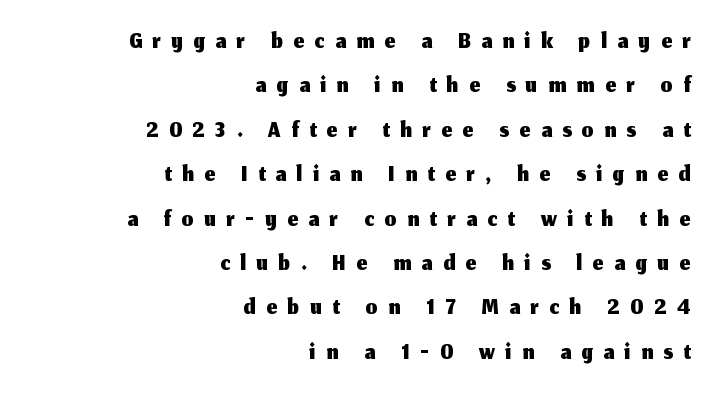
{"serif": "no", "italic": "no", "width": "normal", "stroke_contrast": "medium", "x_height": "medium", "monospaced": "no", "underline": "no", "align": "right", "line_spacing_ratio": 1.2, "letter_spacing": "wide", "letter_spacing_em": 0.29, "glyph_px": 37}
